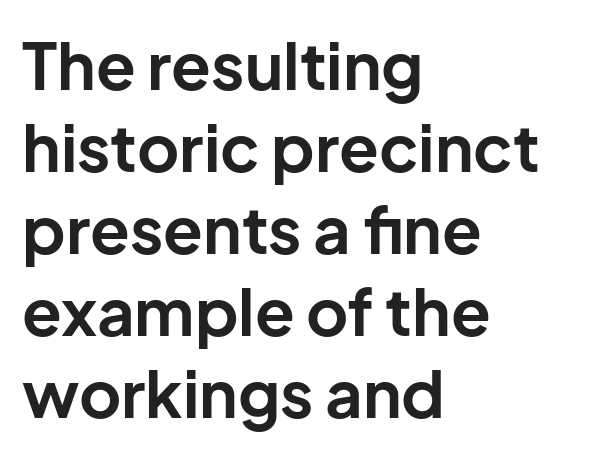
The gaps between neighbouring characters are ordinary and unremarkable. Baseline-to-baseline distance is the conventional proportion of letter height. The zone under the glyphs is completely vacant. Do the characters align in a grid? No, the font is proportional.
